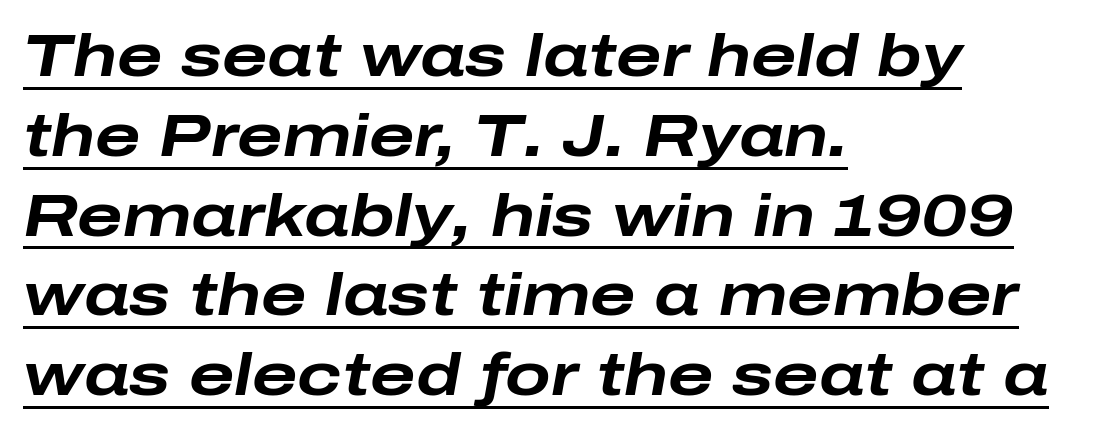
The letterforms sit shoulder to shoulder at normal distance. Do the characters align in a grid? No, the font is proportional. Left-aligned paragraph, ragged on the right. Honestly, the row spacing looks completely unremarkable. Each glyph is drawn with heavy, bold strokes.
